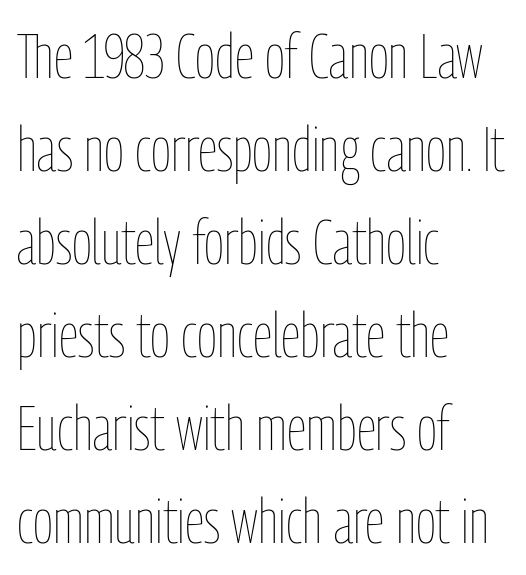
Q: Is the text bold? A: No.
Q: Is the text italic (slanted)? A: No, it is upright.
Q: Is the text underlined? A: No.
Q: How is the paragraph aligned? A: Left-aligned.
Q: Is the spacing between letters normal or unusually wide? A: Normal.
Q: Is the spacing between lines tight, normal or loose? A: Normal.
Q: Width (condensed, normal, or wide)? A: Condensed.
Q: Stroke contrast? A: Low.
Q: x-height? A: Medium.
Q: Monospaced? A: No.
